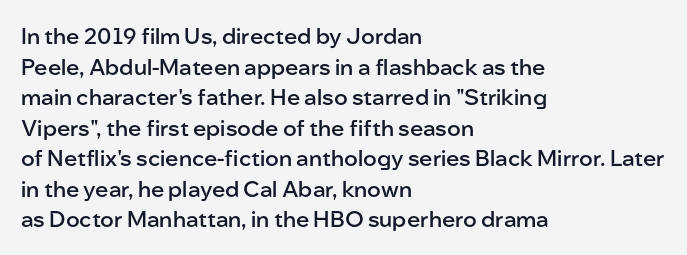
When letters stand straight like this, we call the style roman or upright. The space beneath each line is pristine and unruled. Horizontal alignment here is leftward, the default for most running prose. The gaps between neighbouring characters are ordinary and unremarkable. Students, this is semibold: more ink than regular, less than bold.
